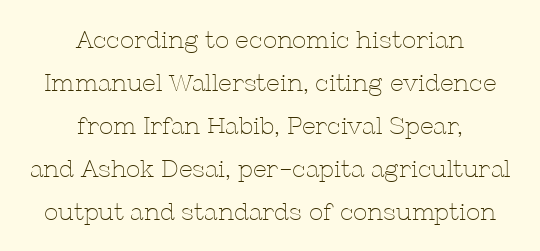
The image shows 24 px text type, upright; set centered, line spacing 1.79x, normal letter spacing, not underlined.
